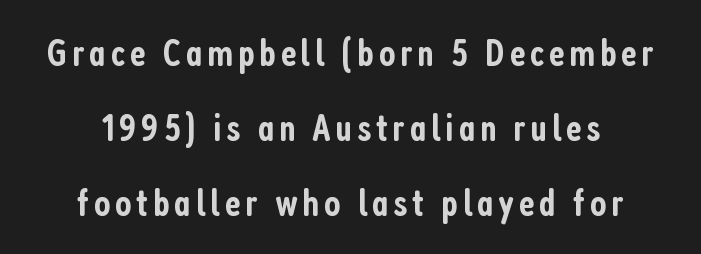
The image shows 39 px semibold, condensed sans-serif type, upright; set centered, loose line spacing (1.92x), not underlined; low stroke contrast and a medium x-height.
